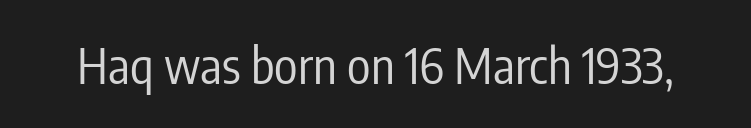
{"serif": "no", "italic": "no", "bold": "no", "weight": "regular", "width": "condensed", "stroke_contrast": "low", "x_height": "medium", "monospaced": "no", "underline": "no", "letter_spacing": "normal", "letter_spacing_em": 0.0, "glyph_px": 49}
